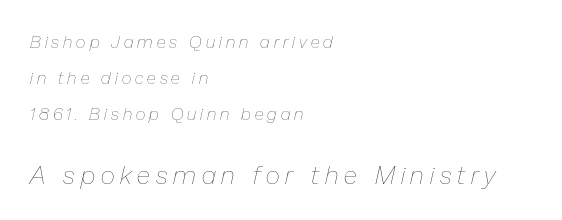
The image shows 25 px text type, italic (leaning right); set left-aligned, loose line spacing (2.11x), unusually wide letter spacing (+0.24 em), not underlined; the second (bottom) block is 1.47x larger.
